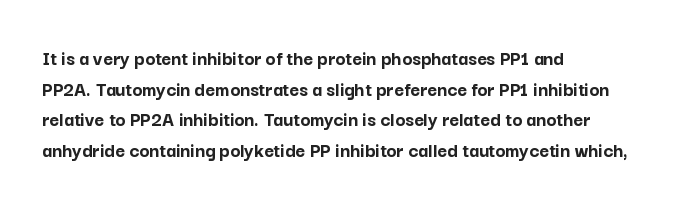
The image shows 21 px bold type, upright; set left-aligned, normal line spacing (1.46x), normal letter spacing, not underlined.
